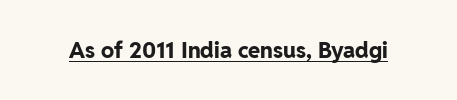
The face used here is rendered with its standard letterfit. These lines were composed using upright roman letters. Strokes here are thick enough to call this a true bold. Is there an underline? Yes — a line sits under the letters.
